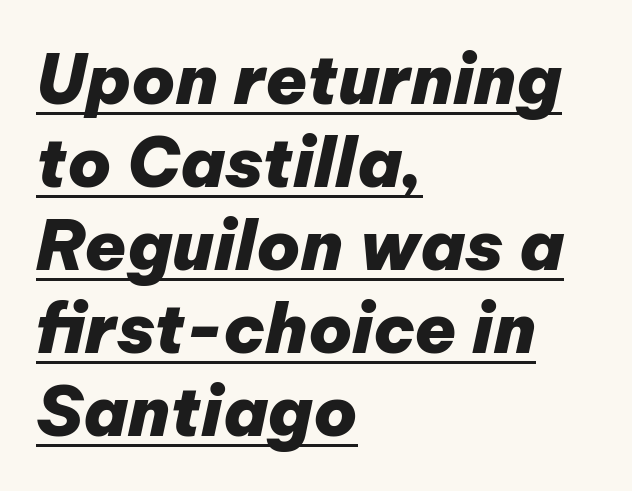
The image shows 68 px heavy type, italic (leaning right); set left-aligned, line spacing 1.22x, normal letter spacing, underlined; low stroke contrast and a medium x-height.
